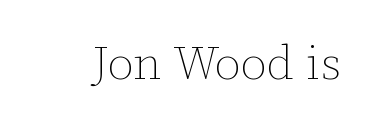
{"italic": "no", "bold": "no", "weight": "thin", "width": "normal", "stroke_contrast": "low", "x_height": "medium", "monospaced": "no", "underline": "no", "letter_spacing": "normal", "letter_spacing_em": 0.0, "glyph_px": 48}
